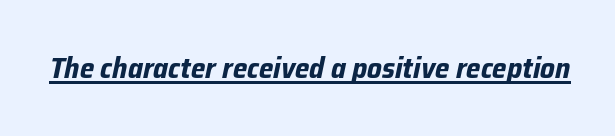
The image shows 29 px bold type, italic (leaning right); set normal letter spacing, underlined; low stroke contrast and a medium x-height.
